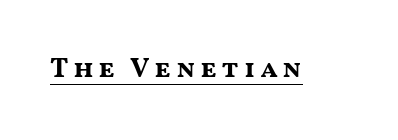
{"serif": "no", "italic": "no", "bold": "yes", "weight": "bold", "width": "wide", "stroke_contrast": "medium", "x_height": "medium", "monospaced": "no", "underline": "yes", "glyph_px": 28}
